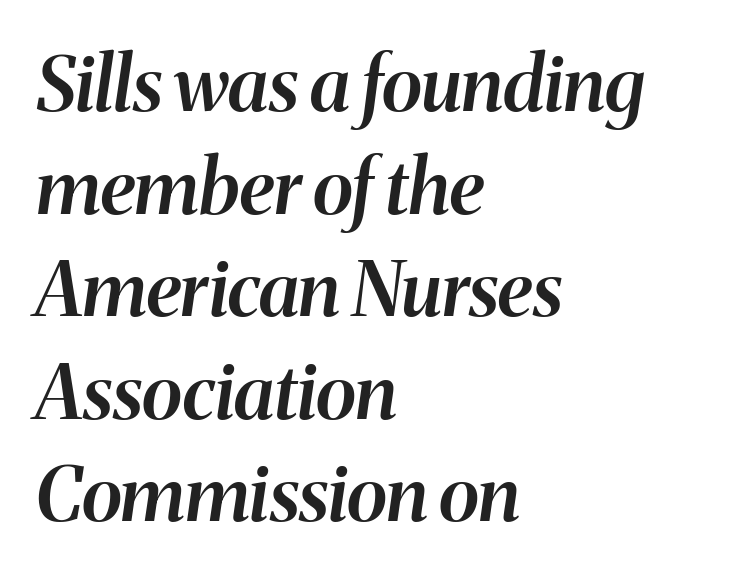
The image shows 76 px semibold type, italic (leaning right); set left-aligned, normal line spacing (1.35x), normal letter spacing, not underlined; medium stroke contrast and a medium x-height.
